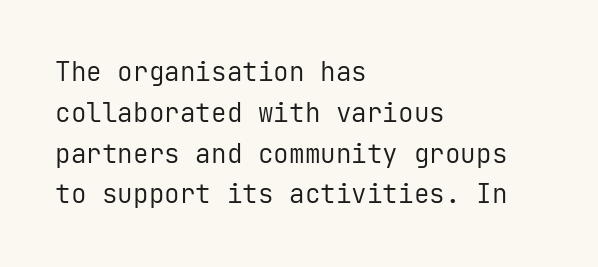
The image shows 26 px text type, upright; set left-aligned, normal line spacing (1.57x), normal letter spacing, not underlined.
